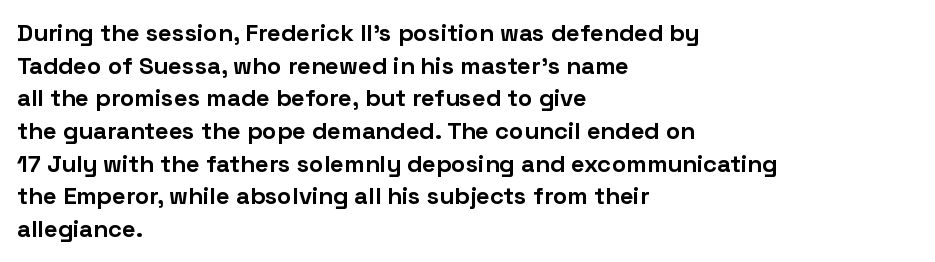
The image shows 24 px bold type, upright; set left-aligned, normal line spacing (1.36x), normal letter spacing, not underlined.
